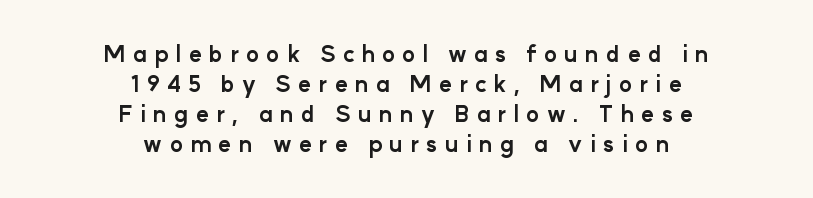
{"italic": "no", "bold": "yes", "underline": "no", "align": "center", "line_spacing": "normal", "line_spacing_ratio": 1.36, "letter_spacing": "wide", "letter_spacing_em": 0.33, "glyph_px": 22}
